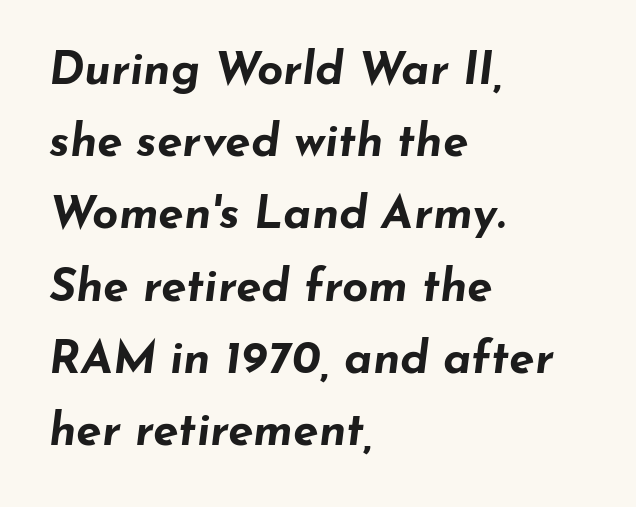
Q: Is the text bold? A: Yes.
Q: Is the text italic (slanted)? A: Yes, it leans right by about 7 degrees.
Q: Is the text underlined? A: No.
Q: How is the paragraph aligned? A: Left-aligned.
Q: Is the spacing between letters normal or unusually wide? A: Normal.
Q: Is the spacing between lines tight, normal or loose? A: Normal.
Q: Width (condensed, normal, or wide)? A: Wide.
Q: Stroke contrast? A: Low.
Q: x-height? A: Small.
Q: Monospaced? A: No.
